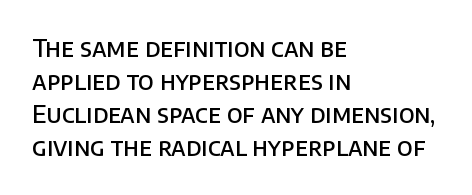
{"italic": "no", "bold": "semi", "underline": "no", "align": "left", "line_spacing": "normal", "line_spacing_ratio": 1.38, "letter_spacing": "normal", "letter_spacing_em": 0.0, "glyph_px": 24}
